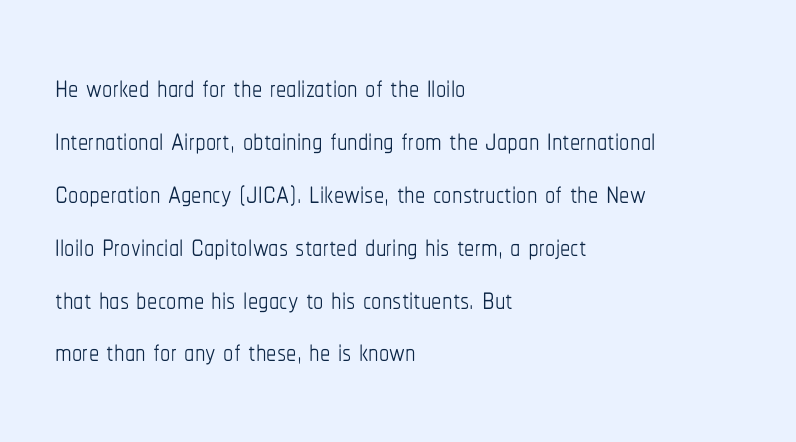
These lines were composed using upright roman letters. Successive baselines arrive at the customary interval. These lines keep a tight, regular rhythm from letter to letter. The font sits on the lighter half of the weight spectrum, regular included. Just letters on the line, the space beneath them empty.
